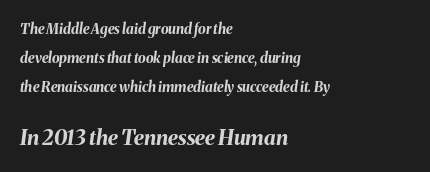
{"italic": "yes", "lean": "right", "slant_degrees": 8, "bold": "yes", "underline": "no", "align": "left", "line_spacing": "loose", "line_spacing_ratio": 2.08, "letter_spacing": "normal", "letter_spacing_em": 0.0, "larger_block": "second", "size_ratio": 1.5, "glyph_px": 21}
